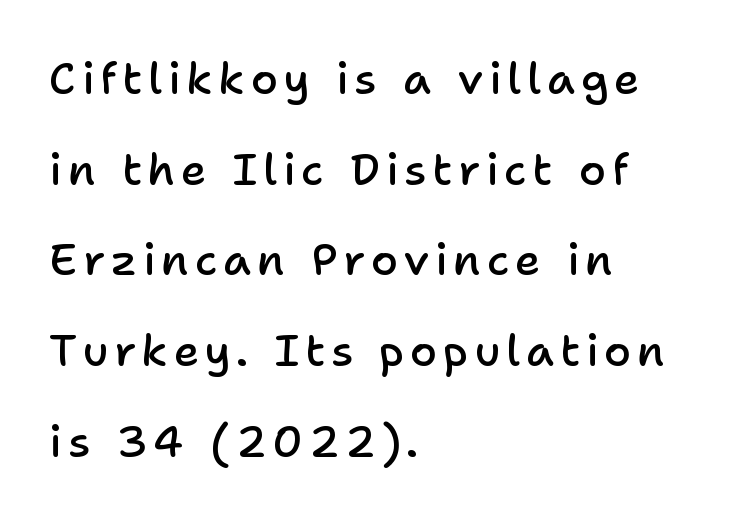
{"serif": "no", "italic": "no", "bold": "semi", "weight": "semibold", "width": "normal", "stroke_contrast": "low", "x_height": "medium", "monospaced": "no", "underline": "no", "align": "left", "line_spacing": "loose", "line_spacing_ratio": 2.06, "glyph_px": 44}
